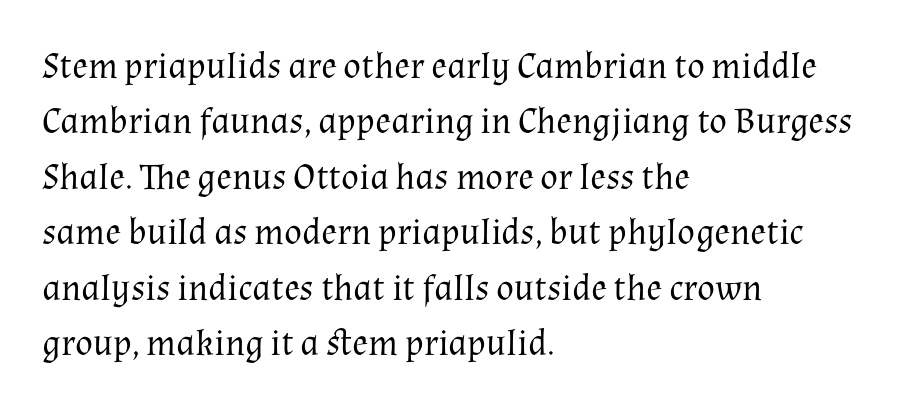
The font's upright variant was chosen for this text. Here the designer chose a conventional face with non-uniform glyph widths. One-word summary of the alignment: left. Nobody drew a line under any word here. Here the glyphs are tracked normally, forming tight word shapes.
